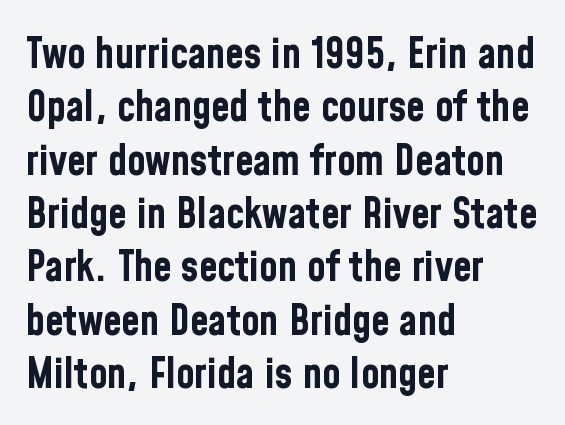
Q: Is the text bold? A: Yes.
Q: Is the text italic (slanted)? A: No, it is upright.
Q: Is the typeface a serif or a sans-serif typeface? A: Sans-serif.
Q: Is the text underlined? A: No.
Q: How is the paragraph aligned? A: Left-aligned.
Q: Is the spacing between letters normal or unusually wide? A: Normal.
Q: Is the spacing between lines tight, normal or loose? A: Normal.
Q: Width (condensed, normal, or wide)? A: Condensed.
Q: Stroke contrast? A: Low.
Q: x-height? A: Medium.
Q: Monospaced? A: No.
